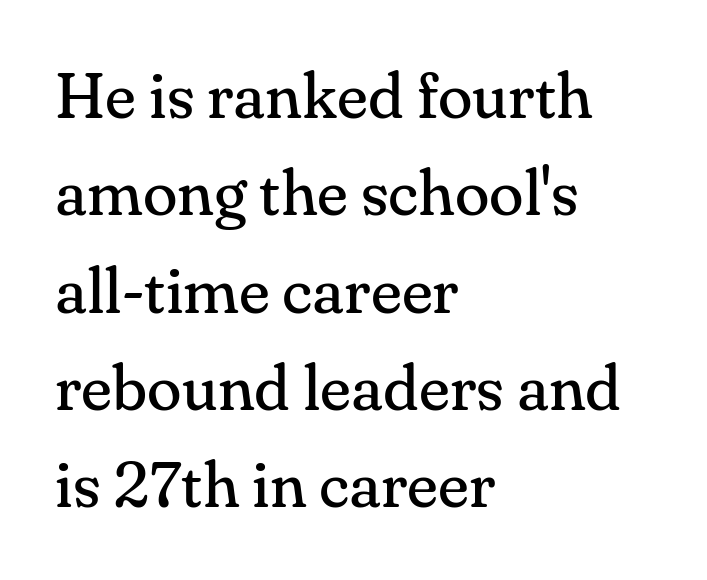
The image shows 64 px regular-weight serif type, upright; set left-aligned, normal line spacing (1.52x), normal letter spacing, not underlined; medium stroke contrast and a small x-height.
